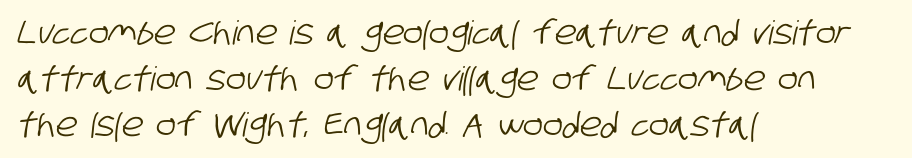
Line beginnings align vertically; line endings do not. The letters carry no serifs — their stems end cleanly without finishing strokes. The lines sit at an ordinary, default distance from one another. Note the varied advance widths — an 'i' is clearly narrower than an 'm'. Nothing unusual about the tracking: characters are spaced as the font intends.
